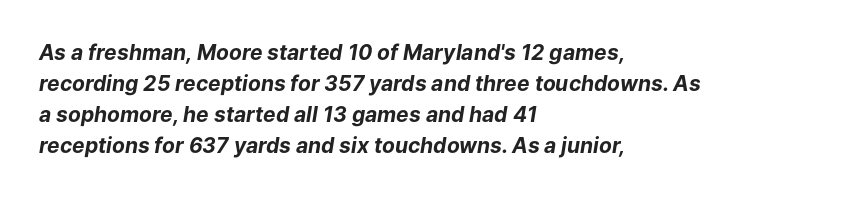
Caption: bold face, heavy strokes. Lines of text with bare space underneath. These lines stack with their left ends in a neat column. These lines sit exactly where default settings would place them. The axis of the letterforms is tilted away from vertical. A typesetter would call this zero additional tracking.
